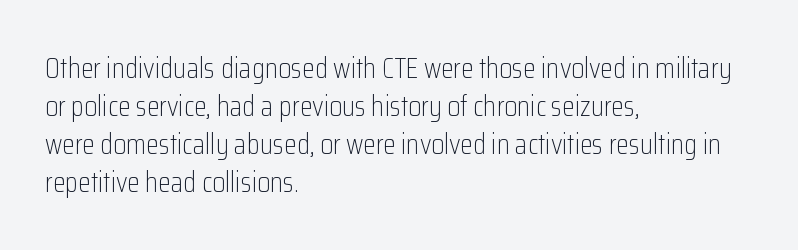
The image shows 29 px light, condensed sans-serif type, upright; set left-aligned, normal line spacing (1.31x), normal letter spacing, not underlined; low stroke contrast and a medium x-height.
